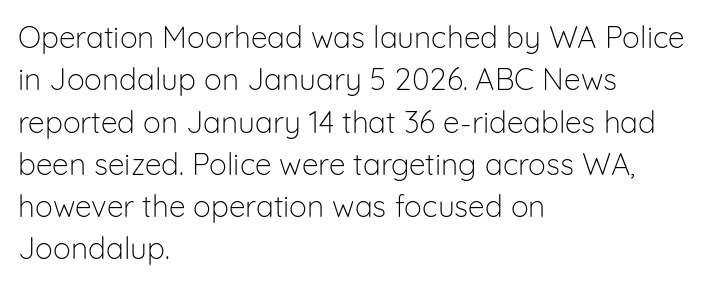
The image shows 30 px light sans-serif type, upright; set left-aligned, normal line spacing (1.41x), normal letter spacing, not underlined; low stroke contrast and a medium x-height.
